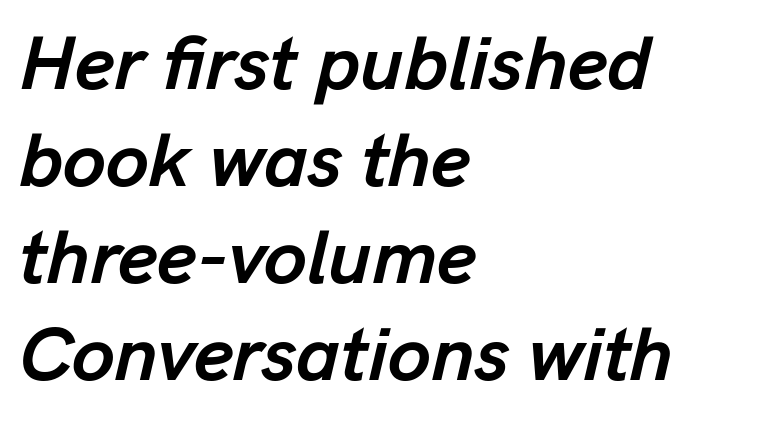
All the whitespace from short lines collects on the right. Looking at the ascenders, they clearly lean. Between one letter and the next there's only the usual sliver of space. Proportional: the letters do not fall into vertical columns.
